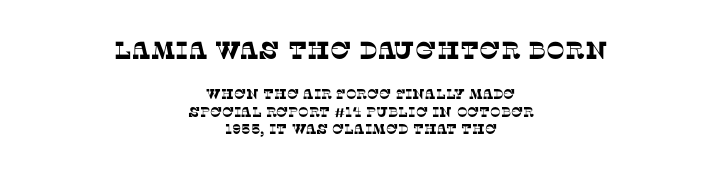
The image shows 25 px text type; set centered, normal line spacing (1.25x), normal letter spacing, not underlined; the first (top) block is 1.79x larger.
